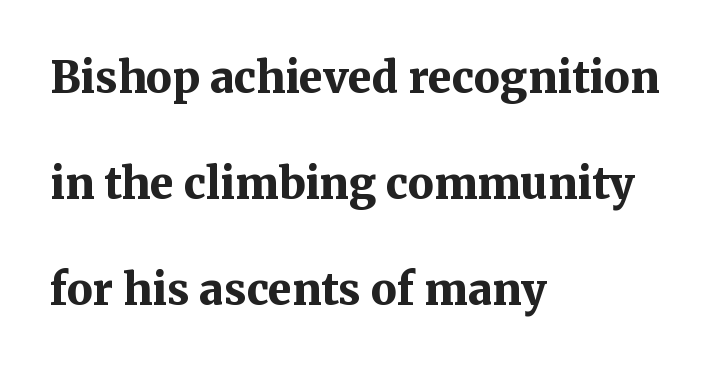
Q: Is the text bold? A: Yes.
Q: Is the text italic (slanted)? A: No, it is upright.
Q: Is the typeface a serif or a sans-serif typeface? A: Serif.
Q: Is the text underlined? A: No.
Q: How is the paragraph aligned? A: Left-aligned.
Q: Is the spacing between letters normal or unusually wide? A: Normal.
Q: Is the spacing between lines tight, normal or loose? A: Loose.
Q: Width (condensed, normal, or wide)? A: Normal.
Q: Stroke contrast? A: Medium.
Q: x-height? A: Medium.
Q: Monospaced? A: No.
